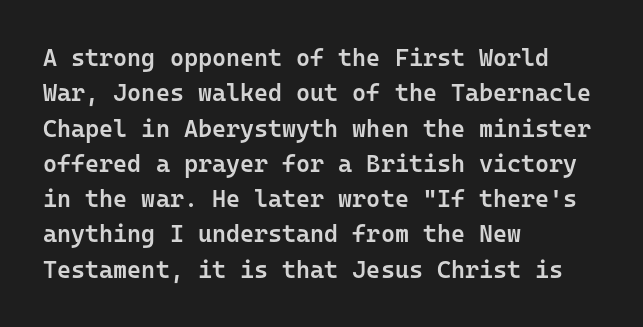
Q: Is the text bold? A: Semi-bold.
Q: Is the text italic (slanted)? A: No, it is upright.
Q: Is the text underlined? A: No.
Q: How is the paragraph aligned? A: Left-aligned.
Q: Is the spacing between letters normal or unusually wide? A: Normal.
Q: Is the spacing between lines tight, normal or loose? A: Normal.
